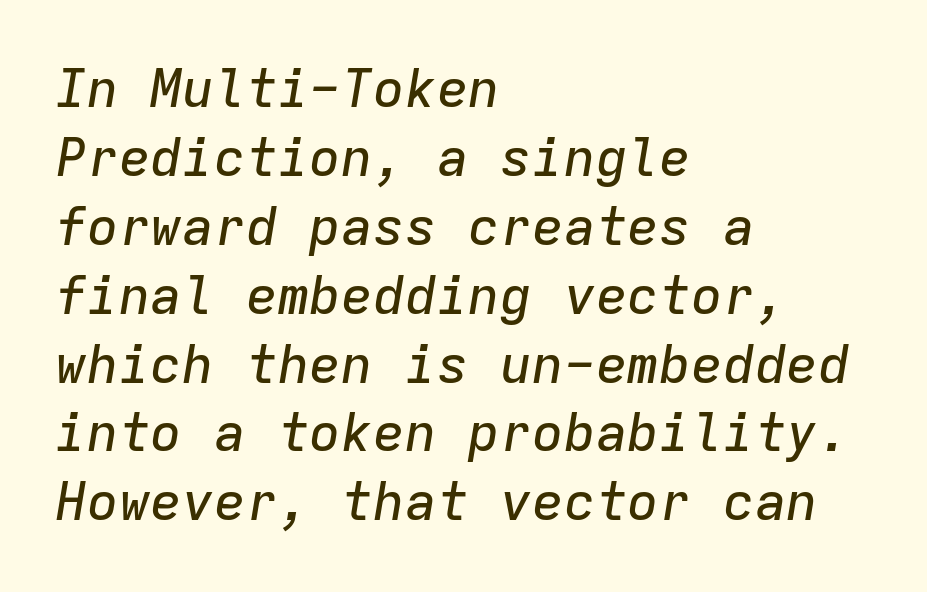
{"italic": "yes", "lean": "right", "slant_degrees": 9, "width": "normal", "stroke_contrast": "low", "x_height": "medium", "monospaced": "yes", "underline": "no", "align": "left", "line_spacing": "normal", "line_spacing_ratio": 1.3, "letter_spacing": "normal", "letter_spacing_em": 0.0, "glyph_px": 53}
